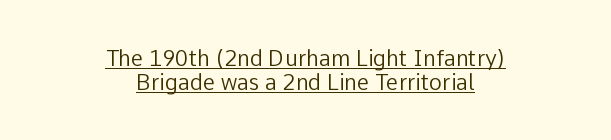
{"italic": "no", "bold": "no", "underline": "yes", "align": "center", "line_spacing": "tight", "line_spacing_ratio": 1.08, "letter_spacing": "normal", "letter_spacing_em": 0.0, "glyph_px": 22}
